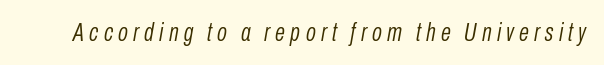
Designer's note — italics engaged. Stroke mass is kept to a normal reading level or below. The letters are spread apart with noticeably loose tracking. No word sits above an underline.
